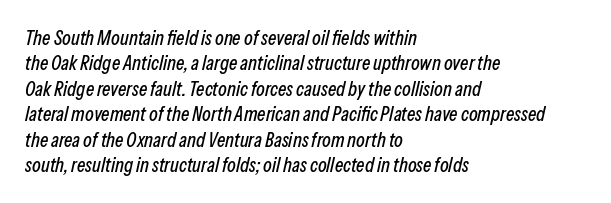
The image shows 20 px text type, italic (leaning right); set left-aligned, normal line spacing (1.27x), normal letter spacing, not underlined.
